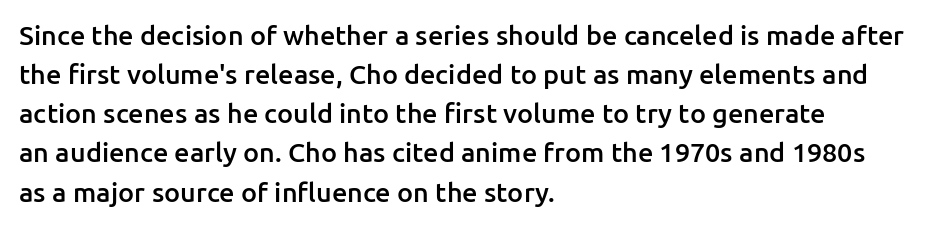
The image shows 27 px text type, upright; set left-aligned, normal line spacing (1.45x), normal letter spacing, not underlined.
